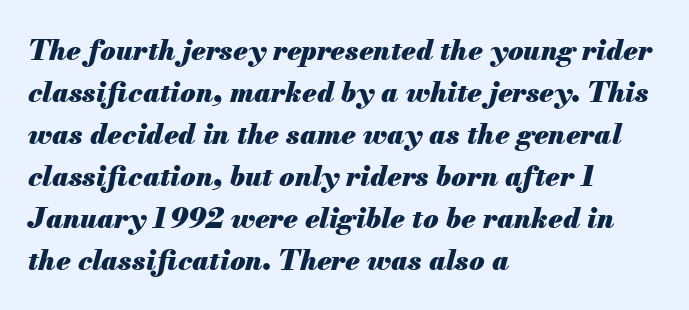
Q: Is the text bold? A: Yes.
Q: Is the text italic (slanted)? A: Yes, it leans right by about 13 degrees.
Q: Is the text underlined? A: No.
Q: How is the paragraph aligned? A: Left-aligned.
Q: Is the spacing between letters normal or unusually wide? A: Normal.
Q: Is the spacing between lines tight, normal or loose? A: Normal.
Q: Width (condensed, normal, or wide)? A: Normal.
Q: Stroke contrast? A: Medium.
Q: x-height? A: Small.
Q: Monospaced? A: No.
